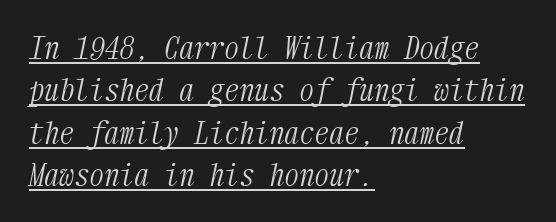
{"serif": "yes", "italic": "yes", "lean": "right", "slant_degrees": 12, "bold": "no", "weight": "light", "width": "condensed", "stroke_contrast": "medium", "x_height": "medium", "monospaced": "yes", "underline": "yes", "align": "left", "line_spacing": "normal", "line_spacing_ratio": 1.41, "letter_spacing": "normal", "letter_spacing_em": 0.0, "glyph_px": 30}
